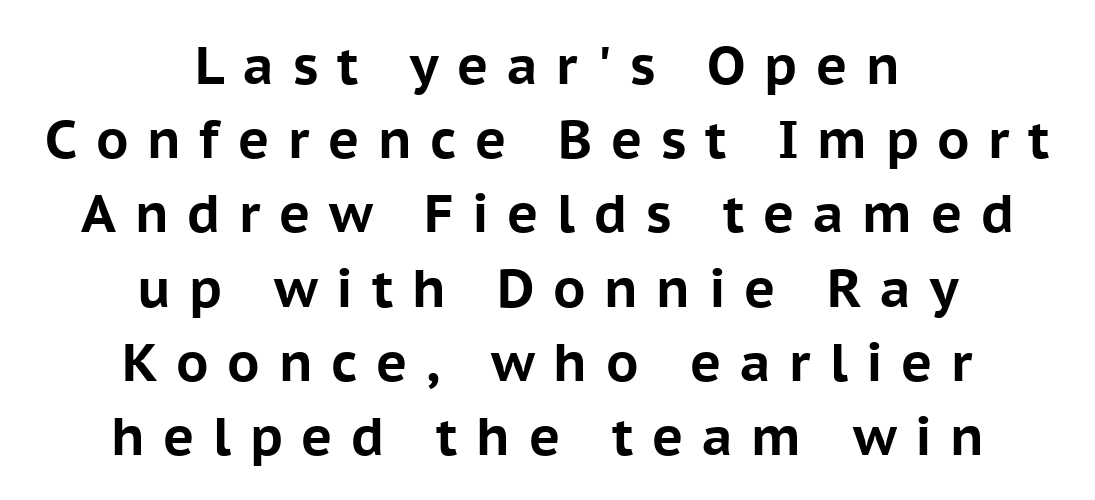
Q: Is the text bold? A: Yes.
Q: Is the text italic (slanted)? A: No, it is upright.
Q: Is the typeface a serif or a sans-serif typeface? A: Sans-serif.
Q: Is the text underlined? A: No.
Q: How is the paragraph aligned? A: Centered.
Q: Is the spacing between letters normal or unusually wide? A: Unusually wide.
Q: Is the spacing between lines tight, normal or loose? A: Normal.
Q: Width (condensed, normal, or wide)? A: Normal.
Q: Stroke contrast? A: Low.
Q: x-height? A: Medium.
Q: Monospaced? A: No.
